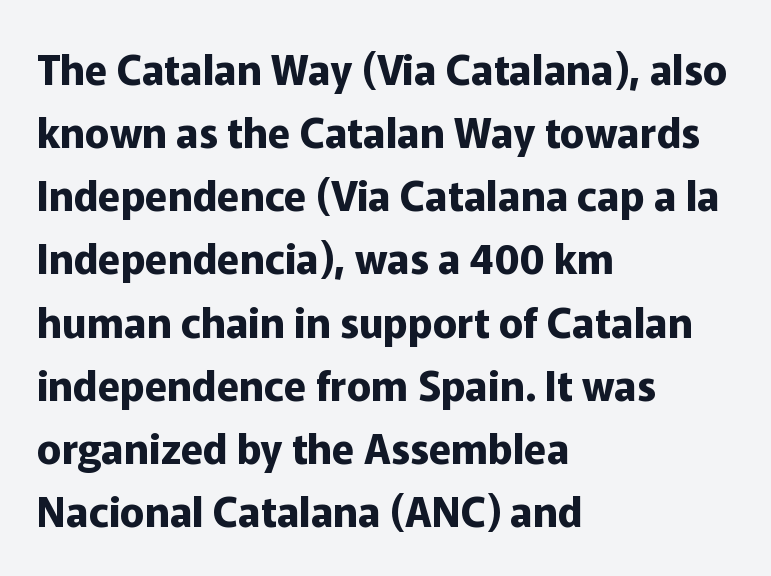
The zone under the glyphs is completely vacant. Baseline-to-baseline distance is the conventional proportion of letter height. The face used here is a sans, in the tradition of grotesques and geometrics. Compared with an ordinary text face, these strokes are far heavier — a full bold. The face used here is proportionally spaced, like ordinary book or web type.
